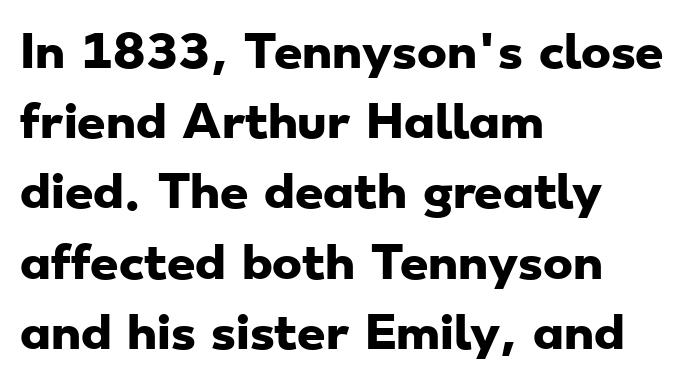
The image shows 45 px heavy, wide sans-serif type; set left-aligned, normal line spacing (1.56x), normal letter spacing, not underlined; low stroke contrast and a small x-height.
